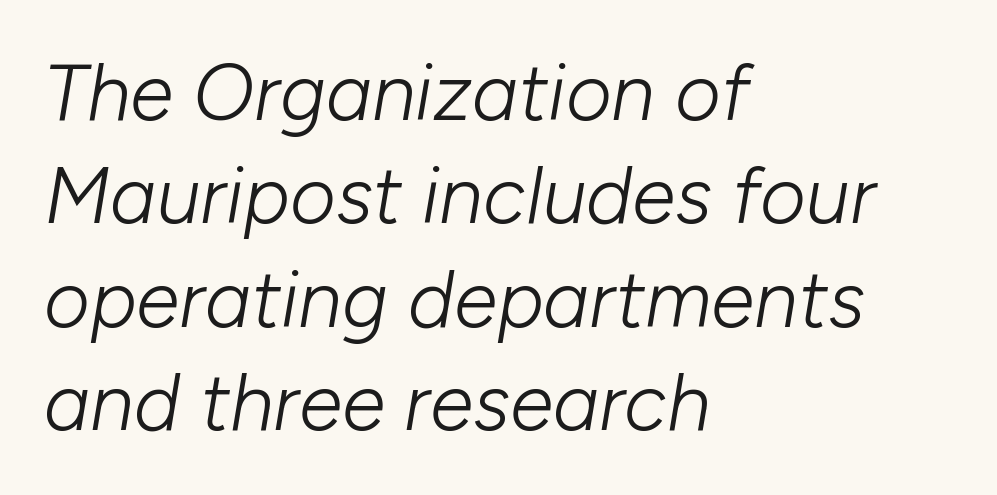
The image shows 79 px light type, italic (leaning right); set left-aligned, normal line spacing (1.31x), normal letter spacing, not underlined; low stroke contrast and a medium x-height.
